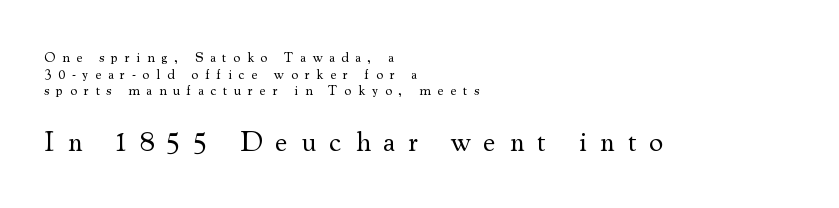
The image shows 28 px regular-weight serif type, upright; set left-aligned, line spacing 1.19x, unusually wide letter spacing (+0.48 em), not underlined; the second (bottom) block is 2.0x larger; medium stroke contrast and a small x-height.
